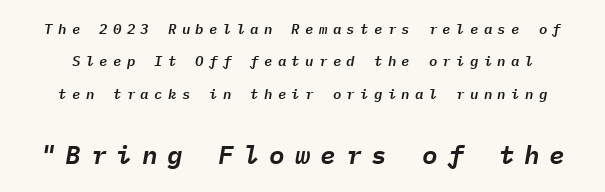
Q: Is the text italic (slanted)? A: Yes, it leans right by about 9 degrees.
Q: Is the text underlined? A: No.
Q: Is the spacing between letters normal or unusually wide? A: Unusually wide.
Q: Is the spacing between lines tight, normal or loose? A: Loose.
Q: Which block of text is set in a larger size, the first (top) or the second (bottom)? A: The second (bottom) one.
